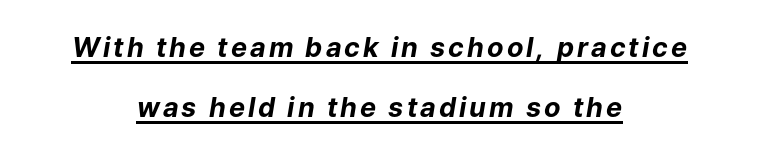
{"italic": "yes", "lean": "right", "slant_degrees": 9, "bold": "yes", "underline": "yes", "align": "center", "line_spacing": "loose", "line_spacing_ratio": 2.22, "glyph_px": 27}
